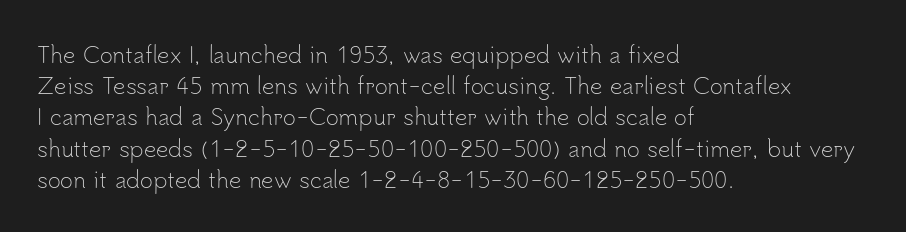
The image shows 22 px text type, upright; set left-aligned, normal line spacing (1.42x), normal letter spacing, not underlined.
